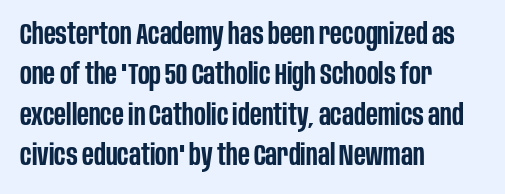
Nothing sits at the stroke ends, so this counts as sans-serif. Spacing verdict: proportional, widths tailored to each character. Honestly, there is no underline to notice here at all. All the whitespace from short lines collects on the right. This is the regular roman posture of the typeface.
